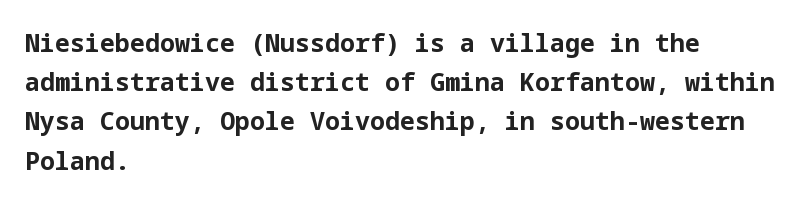
Q: Is the text bold? A: Yes.
Q: Is the text italic (slanted)? A: No, it is upright.
Q: Is the text underlined? A: No.
Q: How is the paragraph aligned? A: Left-aligned.
Q: Is the spacing between letters normal or unusually wide? A: Normal.
Q: Is the spacing between lines tight, normal or loose? A: Normal.
